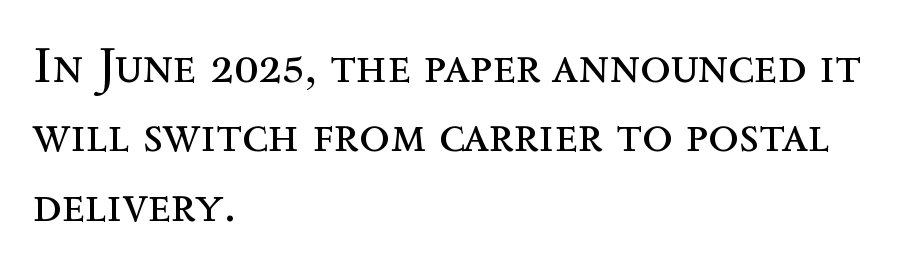
{"italic": "no", "bold": "no", "weight": "regular", "width": "normal", "x_height": "medium", "monospaced": "no", "underline": "no", "align": "left", "line_spacing": "normal", "line_spacing_ratio": 1.39, "letter_spacing": "normal", "letter_spacing_em": 0.0, "glyph_px": 50}
